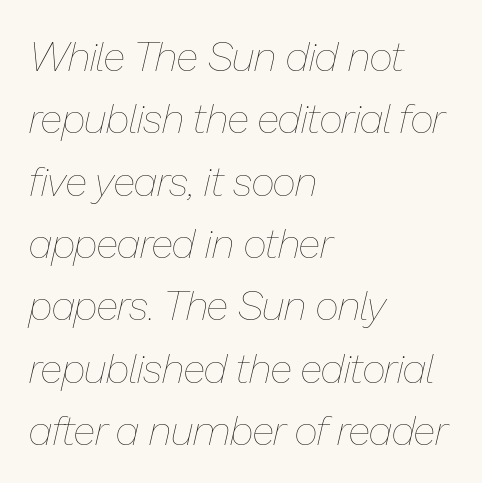
{"italic": "yes", "lean": "right", "slant_degrees": 13, "bold": "no", "weight": "thin", "width": "normal", "stroke_contrast": "low", "x_height": "medium", "monospaced": "no", "underline": "no", "align": "left", "line_spacing": "normal", "line_spacing_ratio": 1.52, "letter_spacing": "normal", "letter_spacing_em": 0.0, "glyph_px": 41}
